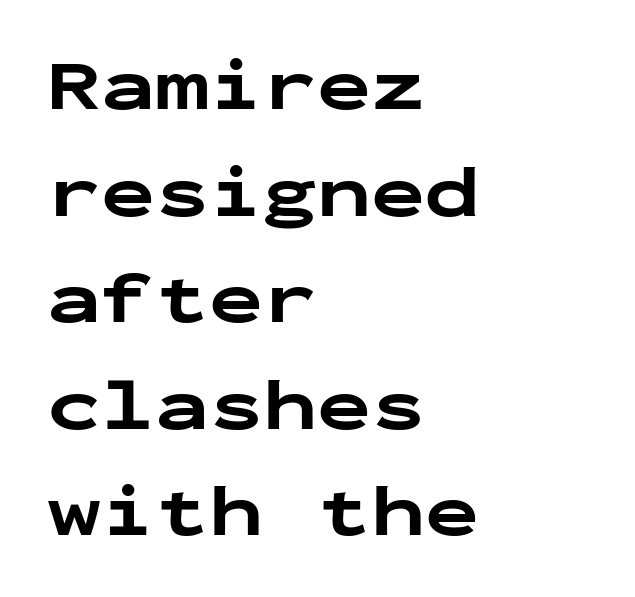
{"serif": "no", "italic": "no", "bold": "yes", "weight": "bold", "width": "wide", "stroke_contrast": "low", "x_height": "medium", "monospaced": "yes", "underline": "no", "align": "left", "line_spacing": "normal", "line_spacing_ratio": 1.48, "letter_spacing": "normal", "letter_spacing_em": 0.0, "glyph_px": 72}
